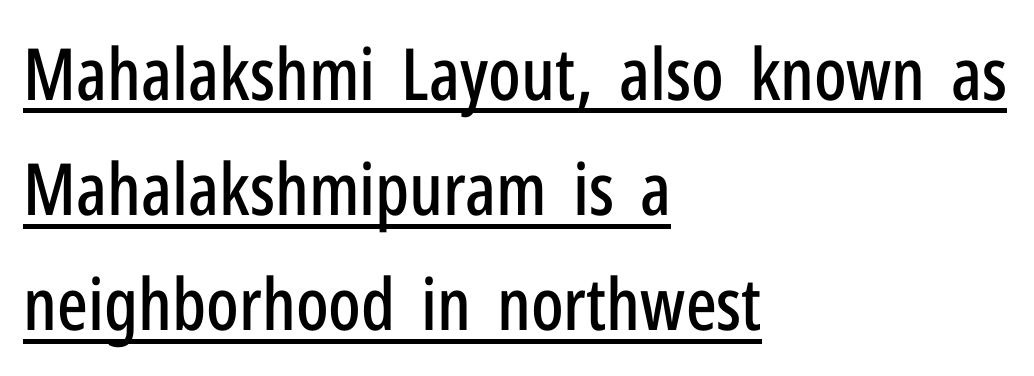
The image shows 72 px condensed sans-serif type, upright; set left-aligned, normal line spacing (1.6x), normal letter spacing, underlined; low stroke contrast and a medium x-height.
